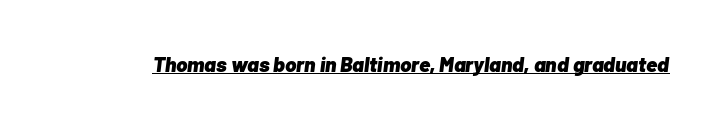
The image shows 21 px bold type, italic (leaning right); set normal letter spacing, underlined.
